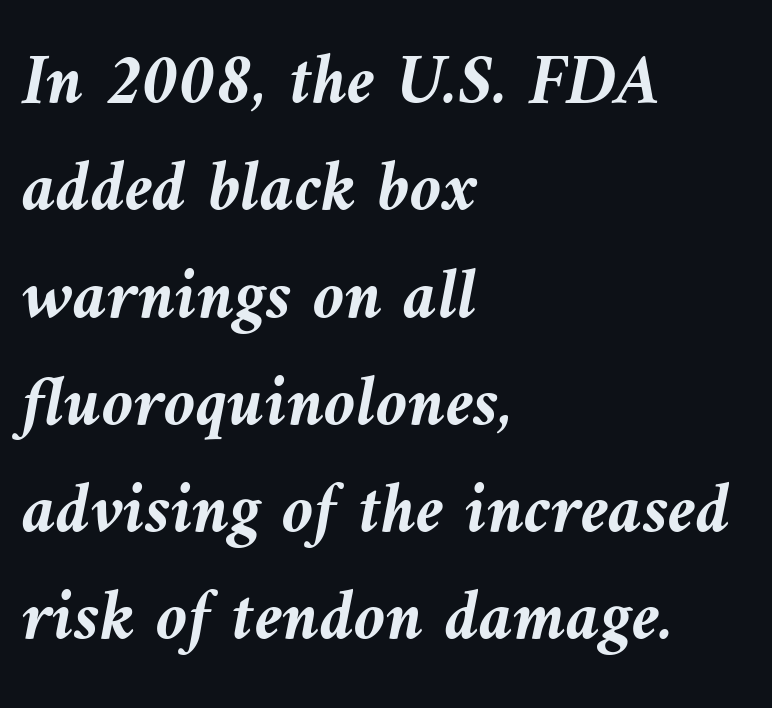
Q: Is the text bold? A: Yes.
Q: Is the text italic (slanted)? A: Yes, it leans left by about 10 degrees.
Q: Is the text underlined? A: No.
Q: How is the paragraph aligned? A: Left-aligned.
Q: Is the spacing between letters normal or unusually wide? A: Normal.
Q: Is the spacing between lines tight, normal or loose? A: Normal.
Q: Width (condensed, normal, or wide)? A: Normal.
Q: Stroke contrast? A: Medium.
Q: x-height? A: Medium.
Q: Monospaced? A: No.
